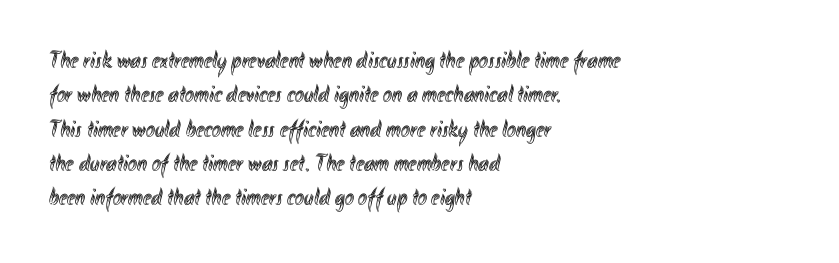
The rows are spaced the way most documents space them. Reading down the block, your eye returns to a fixed left position each line. The words here are not underlined. Nothing unusual about the tracking: characters are spaced as the font intends.
